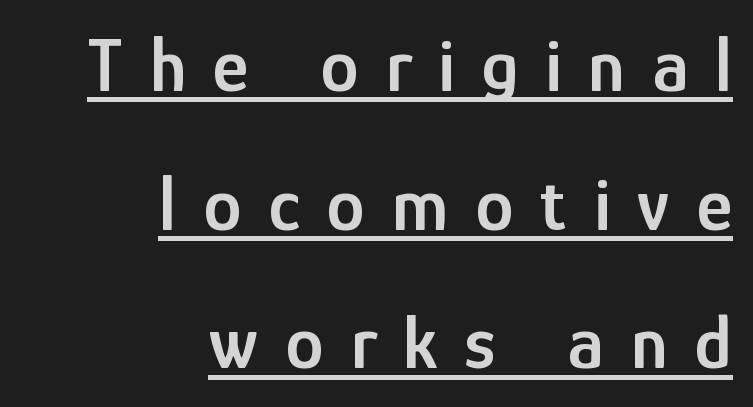
{"serif": "no", "italic": "no", "bold": "semi", "weight": "semibold", "width": "condensed", "stroke_contrast": "low", "x_height": "medium", "monospaced": "no", "underline": "yes", "align": "right", "line_spacing_ratio": 1.8, "letter_spacing": "wide", "letter_spacing_em": 0.35, "glyph_px": 77}
